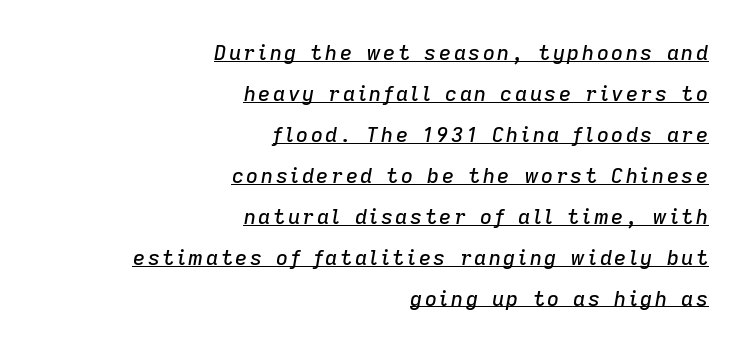
The font's italic variant was chosen for this text. A student would call this right alignment; a typographer would say flush right, rag left. Like a heading marked for emphasis, these lines bear an underscore. Does the leading feel generous? Absolutely, it's lavish.
